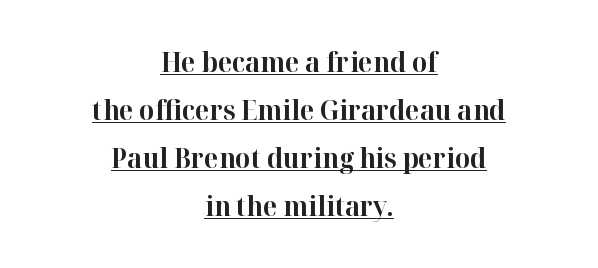
Q: Is the text bold? A: Yes.
Q: Is the text italic (slanted)? A: No, it is upright.
Q: Is the text underlined? A: Yes.
Q: How is the paragraph aligned? A: Centered.
Q: Is the spacing between letters normal or unusually wide? A: Normal.
